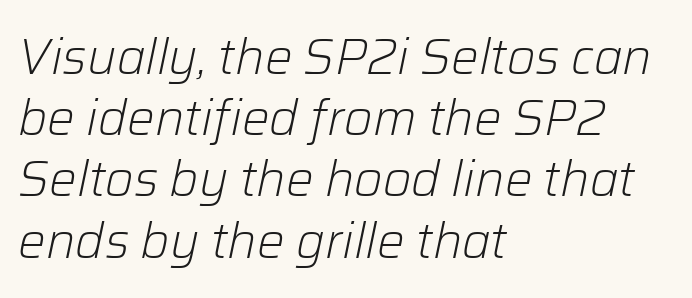
Weight: in the light-to-regular range. This rendering features lettering with no underline. The passage shown is typed in a proportional face where columns would drift. Quick note: italic. No extra tracking has been applied to these lines. The space between consecutive lines is moderate.
